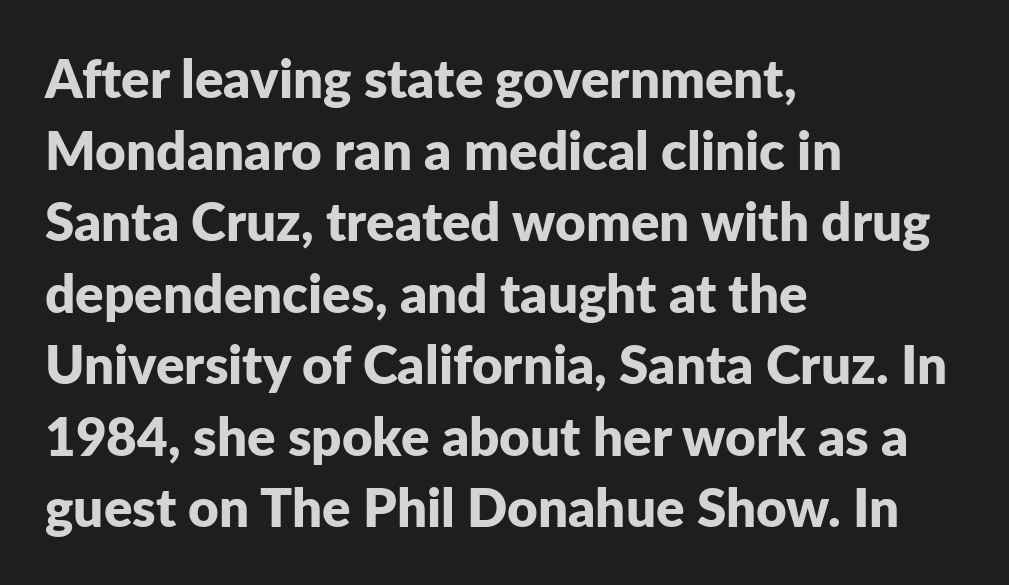
What's the leading like? Ordinary, nothing unusual. Posture: vertical. The rendering uses natural spacing where letterforms have individual widths. Does the weight exceed regular? Yes, all the way to bold. Is this a sans? Yes — the strokes have no serifs.
